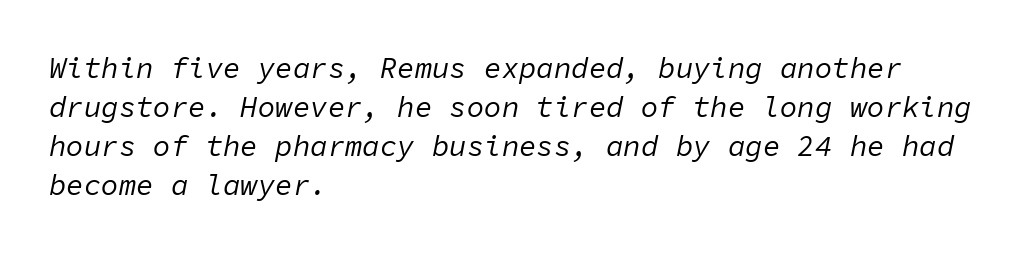
In terms of letterspacing, this is plain default setting. A typesetter would call this monospace, since all characters share one set width. The rows are spaced the way most documents space them. The lines are quadded left. The strokes carry an ordinary text weight at most.
